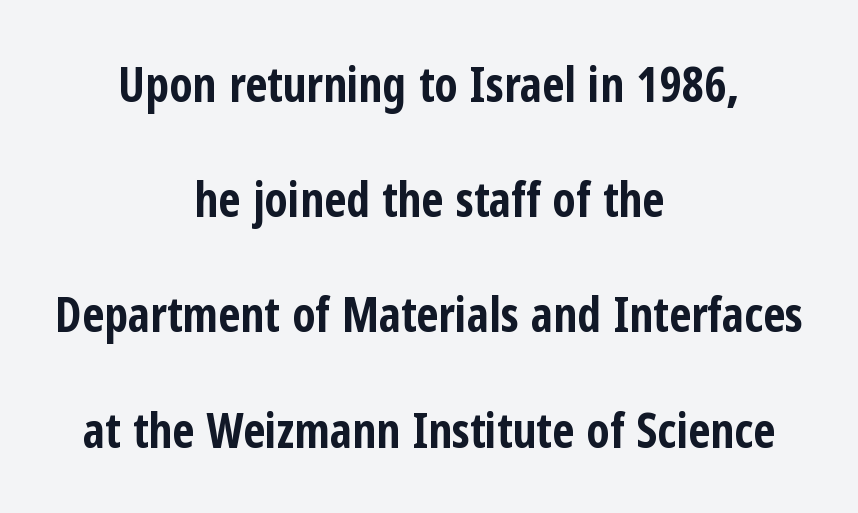
Look at the bottom of the vertical strokes: they stop flat, with no serifs. Observe the ordinary spacing: letters are neighbours, not strangers. You could not count columns in this text — the font is proportionally spaced. Each glyph is drawn with heavy, bold strokes.
